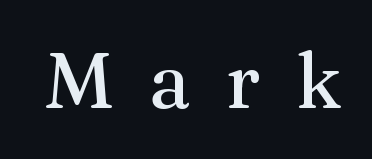
The image shows 78 px serif type, upright; set unusually wide letter spacing (+0.44 em), not underlined; medium stroke contrast and a medium x-height.
